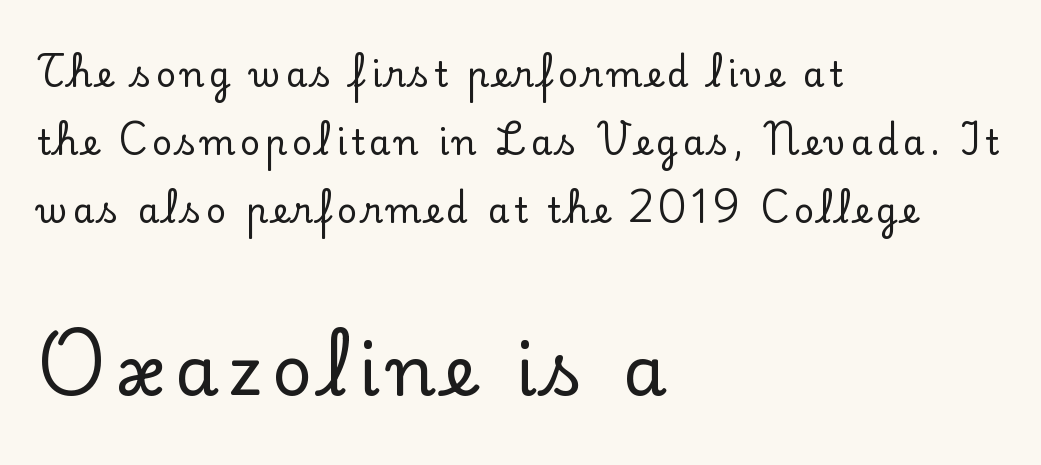
{"serif": "yes", "italic": "no", "width": "normal", "stroke_contrast": "low", "x_height": "small", "monospaced": "no", "underline": "no", "align": "left", "line_spacing": "loose", "line_spacing_ratio": 1.95, "larger_block": "second", "size_ratio": 2.0, "glyph_px": 70}
